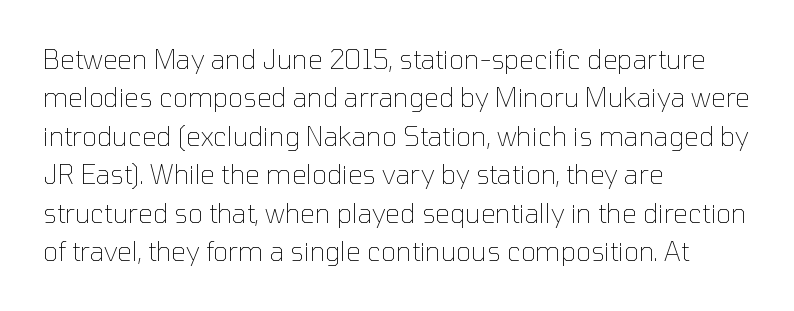
Q: Is the text bold? A: No.
Q: Is the text italic (slanted)? A: No, it is upright.
Q: Is the text underlined? A: No.
Q: How is the paragraph aligned? A: Left-aligned.
Q: Is the spacing between letters normal or unusually wide? A: Normal.
Q: Is the spacing between lines tight, normal or loose? A: Normal.
